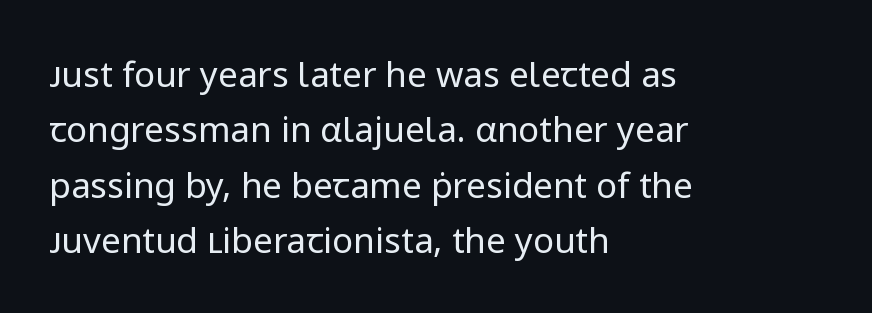
{"serif": "no", "italic": "no", "bold": "no", "weight": "regular", "width": "normal", "stroke_contrast": "low", "x_height": "medium", "monospaced": "no", "underline": "no", "align": "left", "line_spacing": "normal", "line_spacing_ratio": 1.58, "letter_spacing": "normal", "letter_spacing_em": 0.0, "glyph_px": 35}
